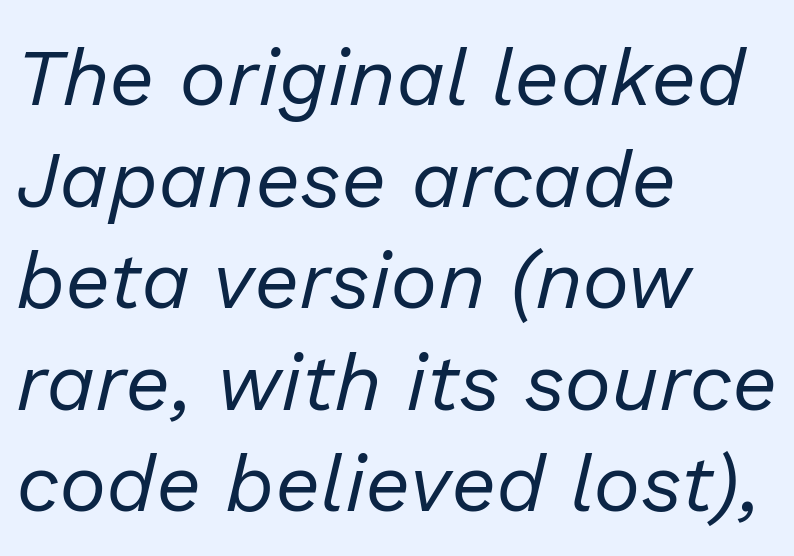
The image shows 80 px regular-weight type, italic (leaning right); set left-aligned, normal line spacing (1.27x), normal letter spacing, not underlined; low stroke contrast and a medium x-height.
